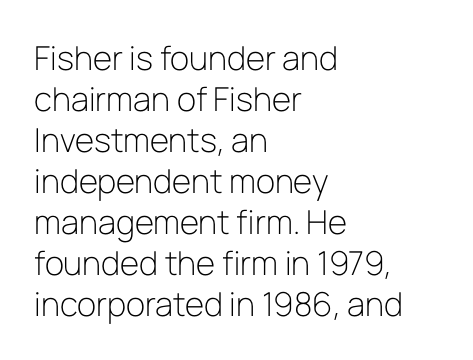
Q: Is the text bold? A: No.
Q: Is the text italic (slanted)? A: No, it is upright.
Q: Is the typeface a serif or a sans-serif typeface? A: Sans-serif.
Q: Is the text underlined? A: No.
Q: How is the paragraph aligned? A: Left-aligned.
Q: Is the spacing between letters normal or unusually wide? A: Normal.
Q: Width (condensed, normal, or wide)? A: Normal.
Q: Stroke contrast? A: Low.
Q: x-height? A: Medium.
Q: Monospaced? A: No.
